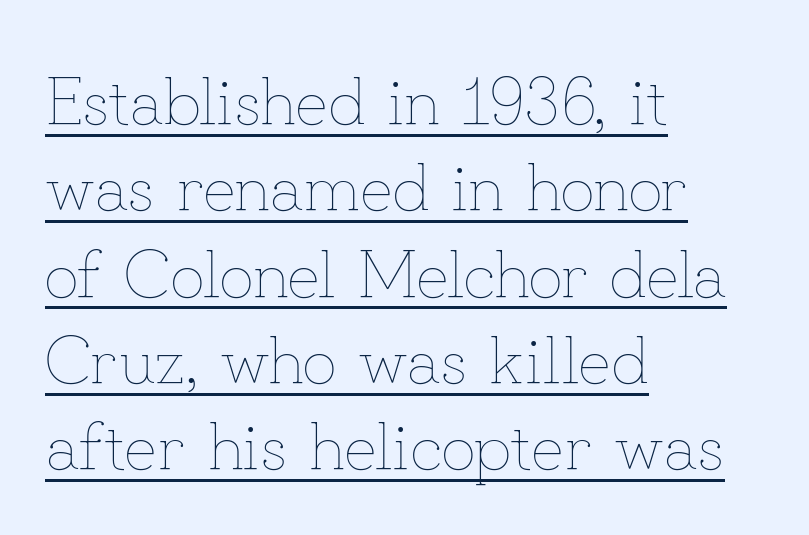
{"italic": "no", "bold": "no", "weight": "thin", "width": "normal", "stroke_contrast": "low", "x_height": "small", "monospaced": "no", "underline": "yes", "align": "left", "line_spacing": "normal", "line_spacing_ratio": 1.27, "letter_spacing": "normal", "letter_spacing_em": 0.0, "glyph_px": 68}
